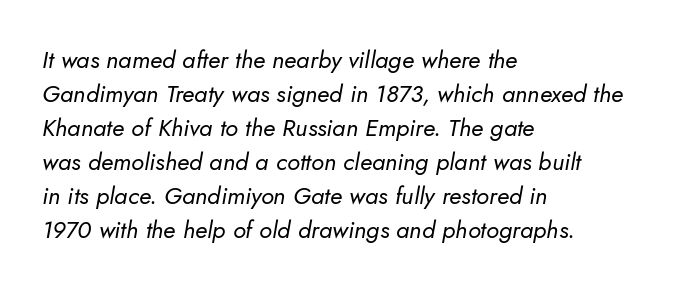
The image shows 24 px text type, italic (leaning right); set left-aligned, normal line spacing (1.42x), normal letter spacing, not underlined.
